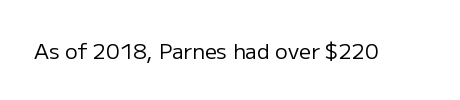
Q: Is the text bold? A: No.
Q: Is the text italic (slanted)? A: No, it is upright.
Q: Is the text underlined? A: No.
Q: Is the spacing between letters normal or unusually wide? A: Normal.
